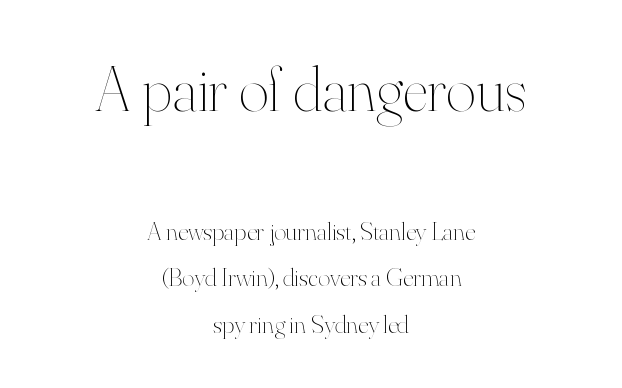
{"italic": "no", "bold": "no", "weight": "thin", "width": "normal", "stroke_contrast": "high", "x_height": "small", "monospaced": "no", "underline": "no", "align": "center", "line_spacing_ratio": 1.79, "letter_spacing": "normal", "letter_spacing_em": 0.0, "larger_block": "first", "size_ratio": 2.46, "glyph_px": 64}
